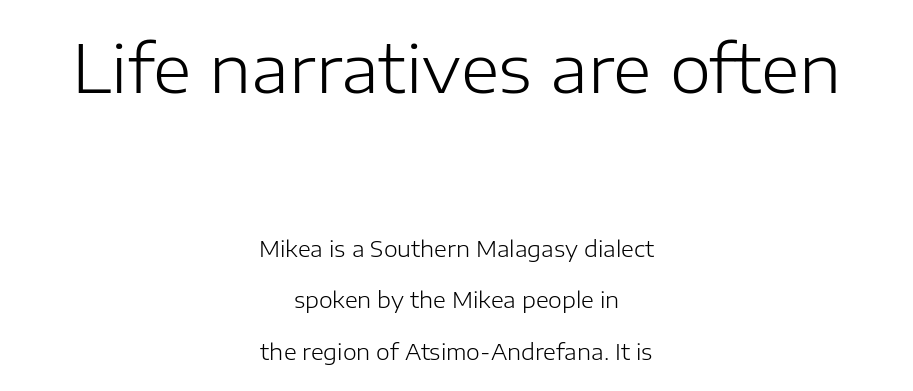
{"serif": "no", "italic": "no", "bold": "no", "weight": "light", "width": "normal", "stroke_contrast": "low", "x_height": "medium", "monospaced": "no", "underline": "no", "align": "center", "line_spacing": "loose", "line_spacing_ratio": 2.36, "letter_spacing": "normal", "letter_spacing_em": 0.0, "larger_block": "first", "size_ratio": 3.0, "glyph_px": 66}
